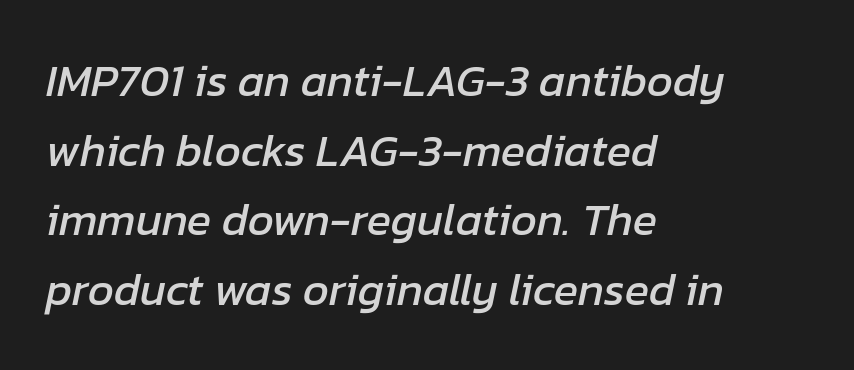
Q: Is the text italic (slanted)? A: Yes, it leans right by about 12 degrees.
Q: Is the text underlined? A: No.
Q: How is the paragraph aligned? A: Left-aligned.
Q: Is the spacing between letters normal or unusually wide? A: Normal.
Q: Is the spacing between lines tight, normal or loose? A: Normal.
Q: Width (condensed, normal, or wide)? A: Normal.
Q: Stroke contrast? A: Low.
Q: x-height? A: Medium.
Q: Monospaced? A: No.
